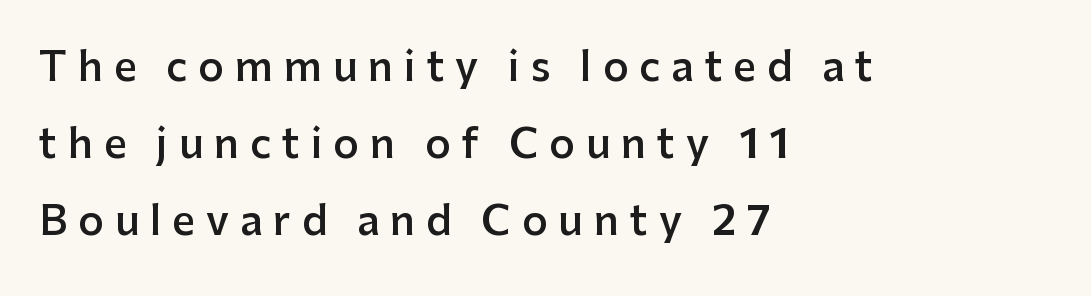
The image shows 40 px semibold sans-serif type, upright; set left-aligned, loose line spacing (1.93x), unusually wide letter spacing (+0.27 em), not underlined; low stroke contrast and a medium x-height.
